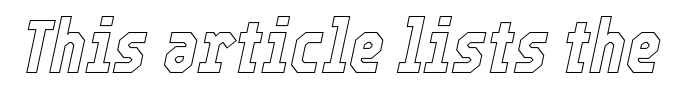
{"italic": "yes", "lean": "right", "slant_degrees": 12, "width": "condensed", "x_height": "medium", "monospaced": "no", "underline": "no", "letter_spacing": "normal", "letter_spacing_em": 0.0, "glyph_px": 76}
